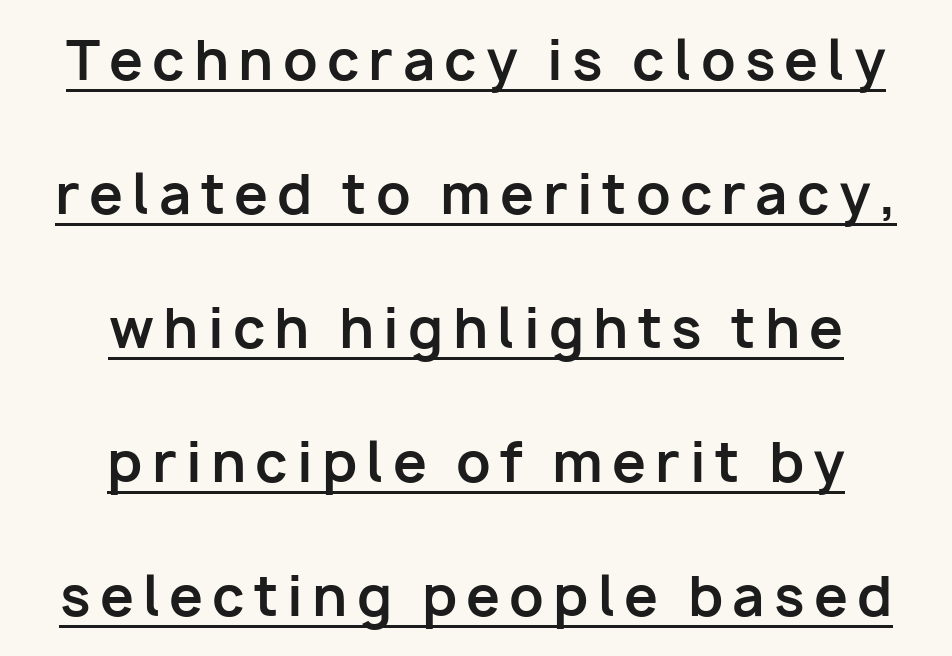
Q: Is the text bold? A: Yes.
Q: Is the text italic (slanted)? A: No, it is upright.
Q: Is the typeface a serif or a sans-serif typeface? A: Sans-serif.
Q: Is the text underlined? A: Yes.
Q: How is the paragraph aligned? A: Centered.
Q: Is the spacing between lines tight, normal or loose? A: Loose.
Q: Width (condensed, normal, or wide)? A: Normal.
Q: Stroke contrast? A: Low.
Q: x-height? A: Medium.
Q: Monospaced? A: No.
